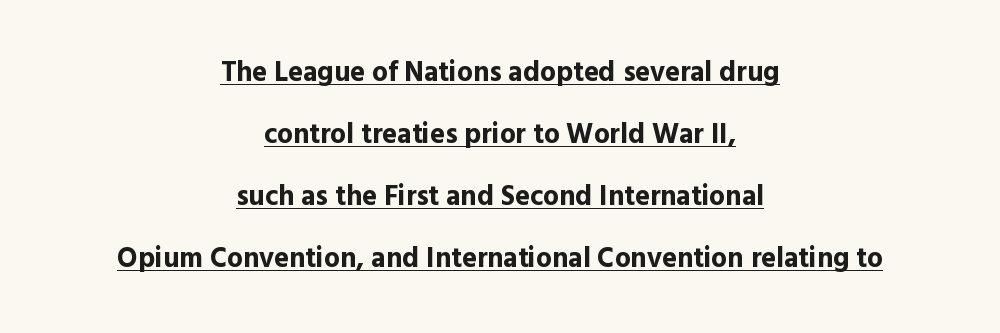
{"serif": "no", "italic": "no", "bold": "yes", "weight": "bold", "width": "normal", "x_height": "medium", "monospaced": "no", "underline": "yes", "align": "center", "line_spacing": "loose", "line_spacing_ratio": 2.22, "letter_spacing": "normal", "letter_spacing_em": 0.0, "glyph_px": 28}
